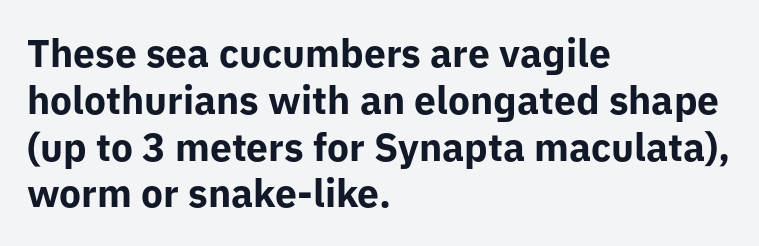
Q: Is the text bold? A: Yes.
Q: Is the text italic (slanted)? A: No, it is upright.
Q: Is the typeface a serif or a sans-serif typeface? A: Sans-serif.
Q: Is the text underlined? A: No.
Q: How is the paragraph aligned? A: Left-aligned.
Q: Is the spacing between letters normal or unusually wide? A: Normal.
Q: Width (condensed, normal, or wide)? A: Normal.
Q: Stroke contrast? A: Low.
Q: x-height? A: Medium.
Q: Monospaced? A: No.
